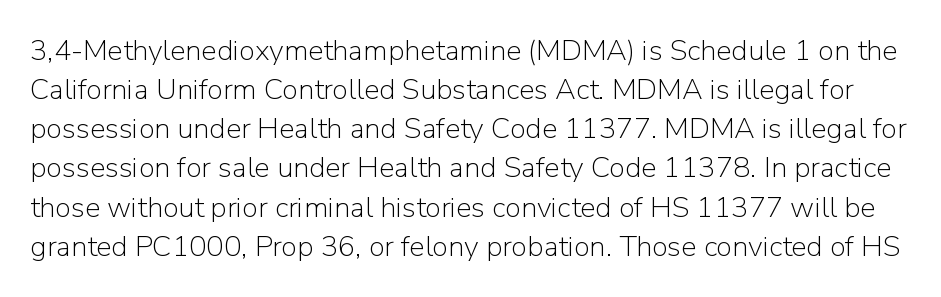
{"serif": "no", "italic": "no", "bold": "no", "weight": "light", "width": "normal", "stroke_contrast": "low", "x_height": "medium", "monospaced": "no", "underline": "no", "line_spacing": "normal", "line_spacing_ratio": 1.35, "letter_spacing": "normal", "letter_spacing_em": 0.0, "glyph_px": 29}
